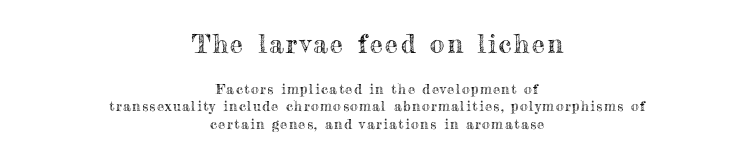
The image shows 26 px text type, upright; set centered, line spacing 1.24x, not underlined; the first (top) block is 1.86x larger.
